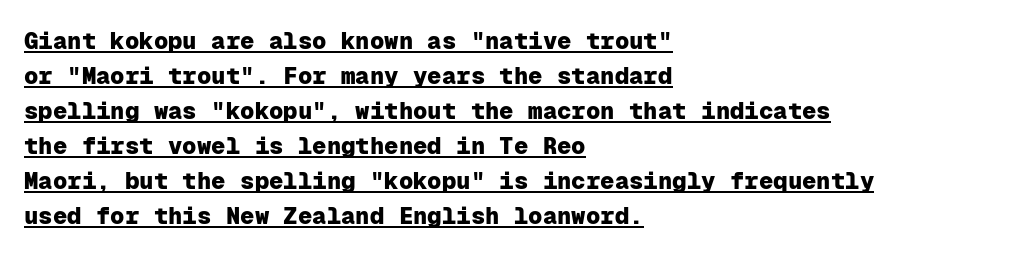
Q: Is the text bold? A: Yes.
Q: Is the text italic (slanted)? A: No, it is upright.
Q: Is the text underlined? A: Yes.
Q: How is the paragraph aligned? A: Left-aligned.
Q: Is the spacing between letters normal or unusually wide? A: Normal.
Q: Is the spacing between lines tight, normal or loose? A: Normal.
